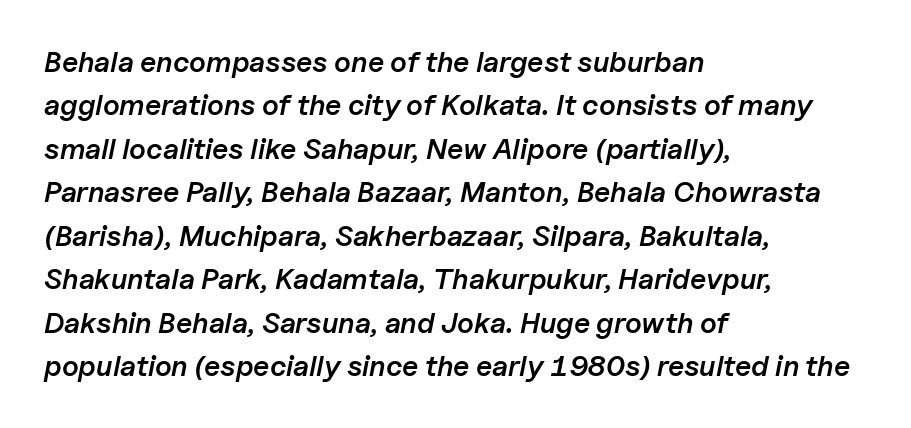
Quick note: underline off. The lines sit at an ordinary, default distance from one another. Caption: multi-line text, flush left, ragged right. The strokes are fattened partway — semibold, not bold.
